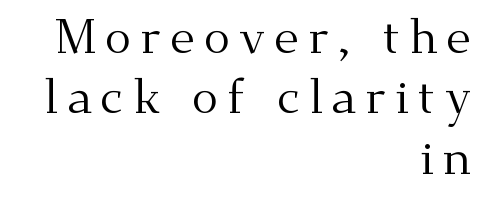
Q: Is the text bold? A: No.
Q: Is the text italic (slanted)? A: No, it is upright.
Q: Is the typeface a serif or a sans-serif typeface? A: Serif.
Q: Is the text underlined? A: No.
Q: How is the paragraph aligned? A: Right-aligned.
Q: Width (condensed, normal, or wide)? A: Normal.
Q: Stroke contrast? A: Medium.
Q: x-height? A: Small.
Q: Monospaced? A: No.
